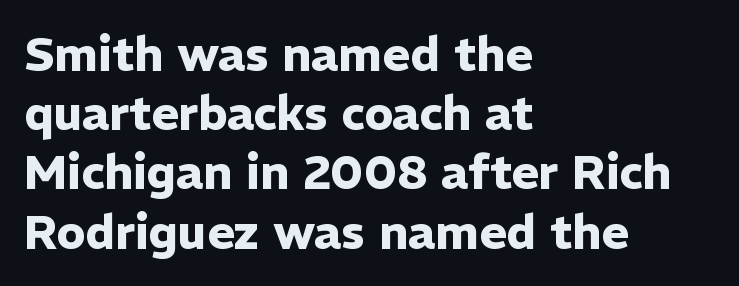
{"serif": "no", "italic": "no", "bold": "yes", "weight": "heavy", "width": "normal", "stroke_contrast": "low", "x_height": "medium", "monospaced": "no", "underline": "no", "align": "left", "line_spacing": "normal", "line_spacing_ratio": 1.26, "letter_spacing": "normal", "letter_spacing_em": 0.0, "glyph_px": 47}
